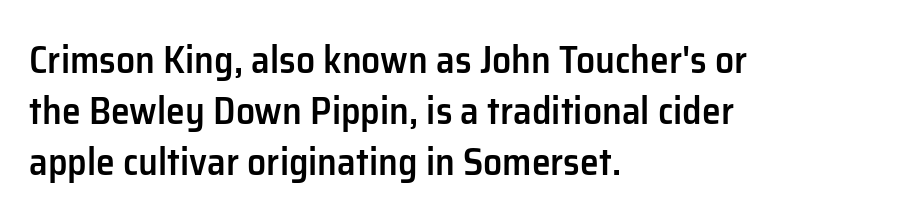
The image shows 38 px semibold sans-serif type, upright; set left-aligned, normal line spacing (1.34x), normal letter spacing, not underlined; low stroke contrast and a medium x-height.
